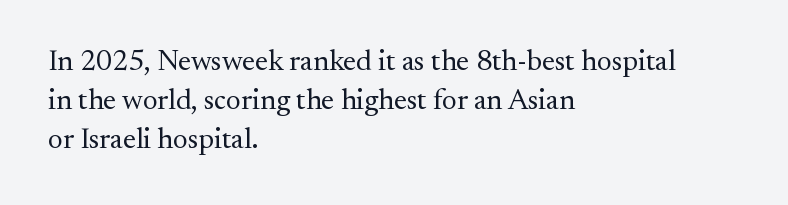
Q: Is the text bold? A: No.
Q: Is the text italic (slanted)? A: No, it is upright.
Q: Is the typeface a serif or a sans-serif typeface? A: Serif.
Q: Is the text underlined? A: No.
Q: How is the paragraph aligned? A: Left-aligned.
Q: Is the spacing between letters normal or unusually wide? A: Normal.
Q: Is the spacing between lines tight, normal or loose? A: Normal.
Q: Width (condensed, normal, or wide)? A: Normal.
Q: Stroke contrast? A: Medium.
Q: x-height? A: Small.
Q: Monospaced? A: No.
